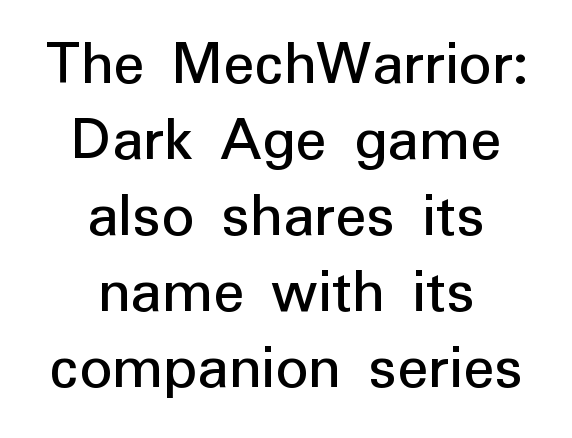
Weight: not bold — regular or lighter. Check where the strokes stop: nothing finishes them off — pure sans. Posture: upright roman. Inter-character spacing is left at the font's built-in metrics.
